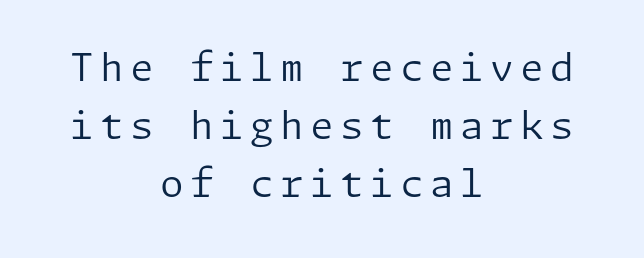
Q: Is the text bold? A: No.
Q: Is the text italic (slanted)? A: No, it is upright.
Q: Is the typeface a serif or a sans-serif typeface? A: Sans-serif.
Q: Is the text underlined? A: No.
Q: How is the paragraph aligned? A: Centered.
Q: Is the spacing between lines tight, normal or loose? A: Normal.
Q: Width (condensed, normal, or wide)? A: Normal.
Q: Stroke contrast? A: Low.
Q: x-height? A: Medium.
